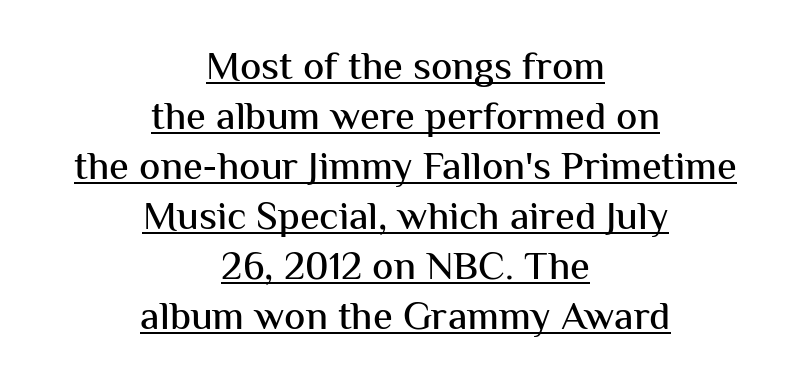
The image shows 40 px sans-serif type, upright; set centered, normal line spacing (1.25x), normal letter spacing, underlined; medium stroke contrast and a medium x-height.
